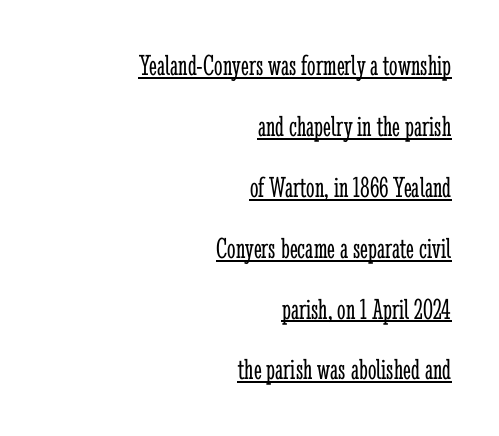
Q: Is the text bold? A: No.
Q: Is the text italic (slanted)? A: No, it is upright.
Q: Is the typeface a serif or a sans-serif typeface? A: Serif.
Q: Is the text underlined? A: Yes.
Q: How is the paragraph aligned? A: Right-aligned.
Q: Is the spacing between letters normal or unusually wide? A: Normal.
Q: Is the spacing between lines tight, normal or loose? A: Loose.
Q: Width (condensed, normal, or wide)? A: Condensed.
Q: Stroke contrast? A: Low.
Q: x-height? A: Medium.
Q: Monospaced? A: No.
